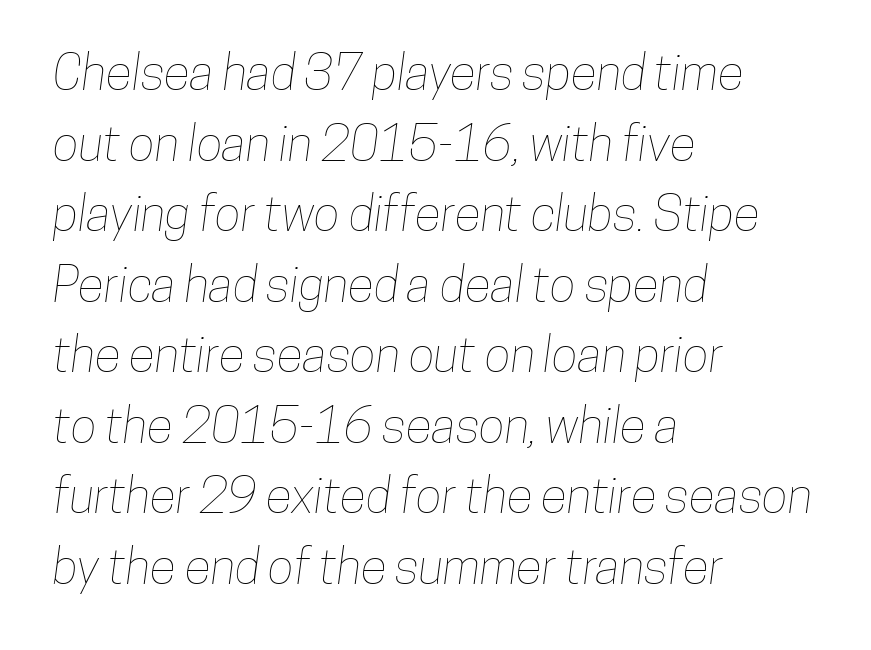
{"width": "condensed", "stroke_contrast": "low", "x_height": "medium", "monospaced": "no", "underline": "no", "align": "left", "line_spacing": "normal", "line_spacing_ratio": 1.44, "letter_spacing": "normal", "letter_spacing_em": 0.0, "glyph_px": 49}
